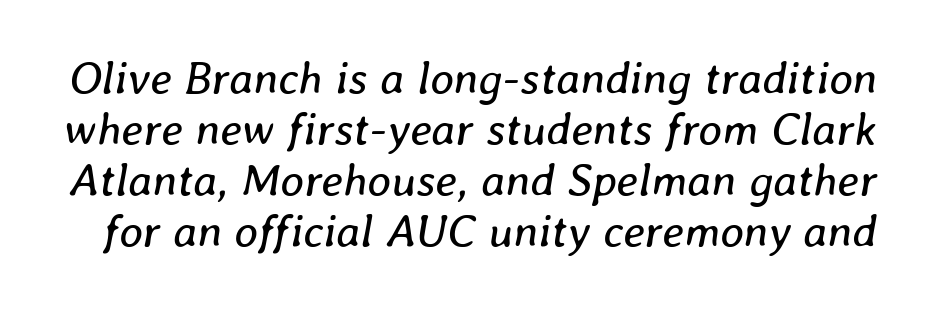
{"italic": "yes", "lean": "right", "slant_degrees": 8, "bold": "no", "weight": "regular", "width": "normal", "stroke_contrast": "low", "x_height": "medium", "monospaced": "no", "underline": "no", "line_spacing": "tight", "line_spacing_ratio": 1.11, "letter_spacing": "normal", "letter_spacing_em": 0.0, "glyph_px": 46}
